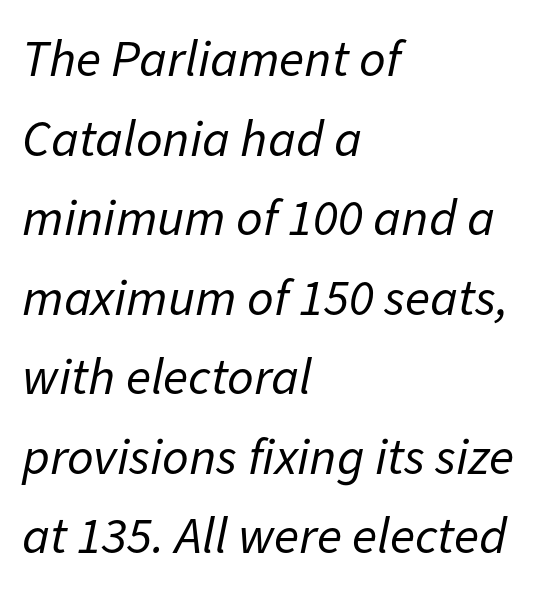
{"italic": "yes", "lean": "right", "slant_degrees": 11, "bold": "no", "weight": "regular", "width": "normal", "stroke_contrast": "low", "x_height": "medium", "monospaced": "no", "underline": "no", "align": "left", "line_spacing": "normal", "line_spacing_ratio": 1.53, "letter_spacing": "normal", "letter_spacing_em": 0.0, "glyph_px": 52}
